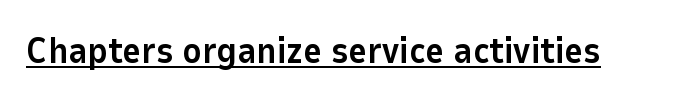
The image shows 36 px bold sans-serif type, upright; set normal letter spacing, underlined; low stroke contrast and a medium x-height.
